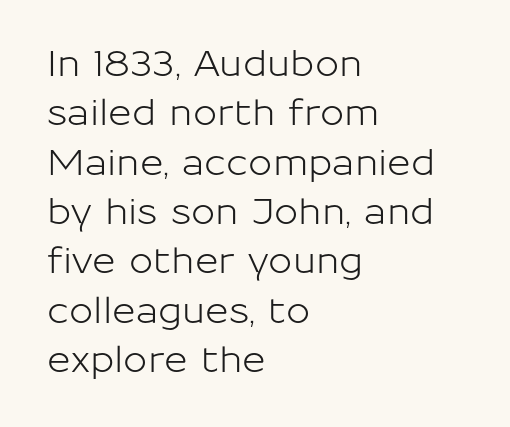
Observe the ordinary spacing: letters are neighbours, not strangers. Look at the bottom of the vertical strokes: they stop flat, with no serifs. You could not count columns in this text — the font is proportionally spaced. Interline gaps are of average width in this sample. Horizontally, the lines are justified to the leading edge only. The specimen reads as upright at a glance.
